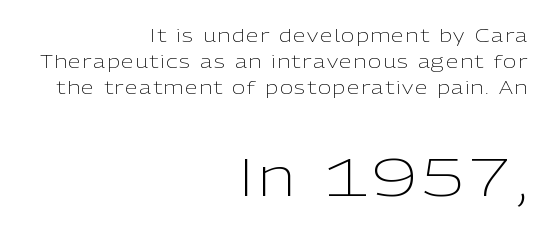
No letter is thick-stroked: the sample isn't bold. The leading is moderate, giving the passage an even texture. These lines are rendered in a variable-pitch font. Every stem runs plumb, perpendicular to the baseline.
